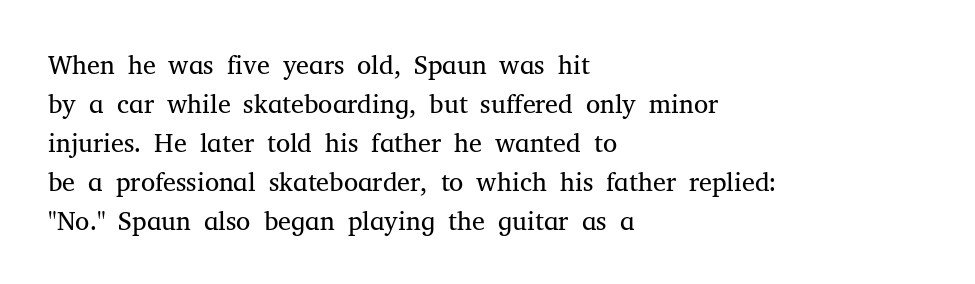
Each new line begins a customary step beneath the previous one. Students, note that the glyphs here touch the page at normal intervals. Letters rest on an invisible, unmarked baseline. Posture: upright roman.
